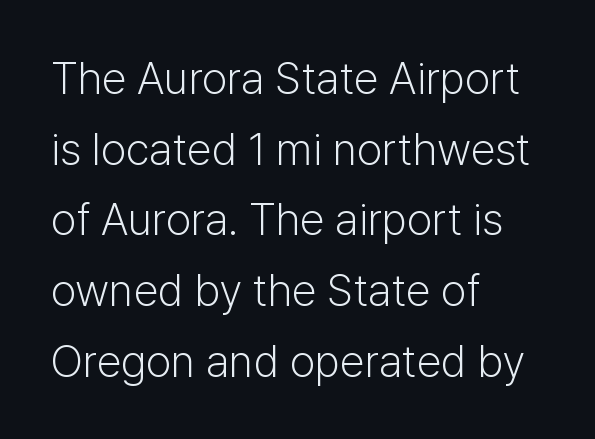
The image shows 45 px light sans-serif type, upright; set left-aligned, normal line spacing (1.57x), normal letter spacing, not underlined; low stroke contrast and a medium x-height.
